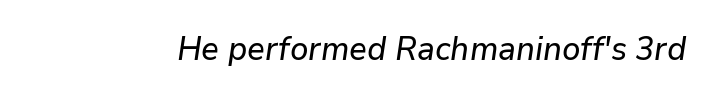
{"italic": "yes", "lean": "right", "slant_degrees": 9, "width": "normal", "stroke_contrast": "low", "x_height": "medium", "monospaced": "no", "underline": "no", "letter_spacing": "normal", "letter_spacing_em": 0.0, "glyph_px": 33}
